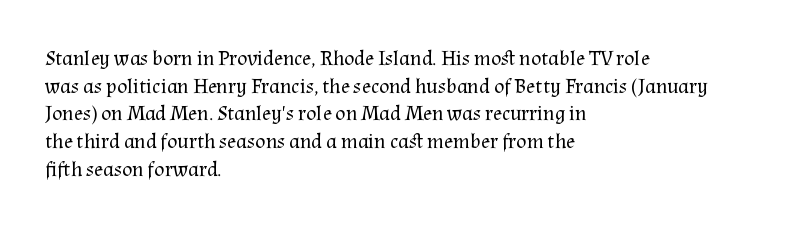
{"italic": "no", "bold": "no", "underline": "no", "align": "left", "line_spacing": "normal", "line_spacing_ratio": 1.32, "letter_spacing": "normal", "letter_spacing_em": 0.0, "glyph_px": 21}
